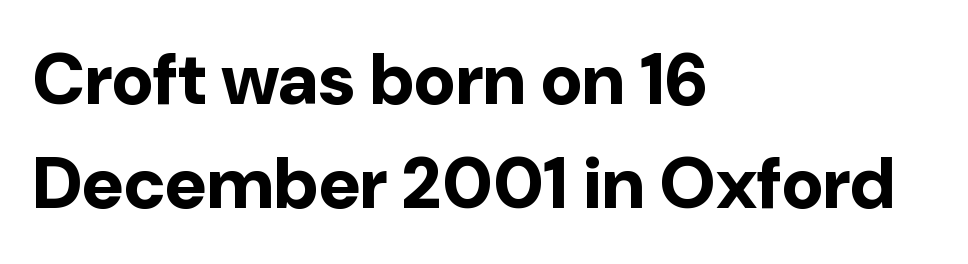
The image shows 72 px bold sans-serif type, upright; set left-aligned, normal line spacing (1.45x), normal letter spacing, not underlined; low stroke contrast and a medium x-height.
